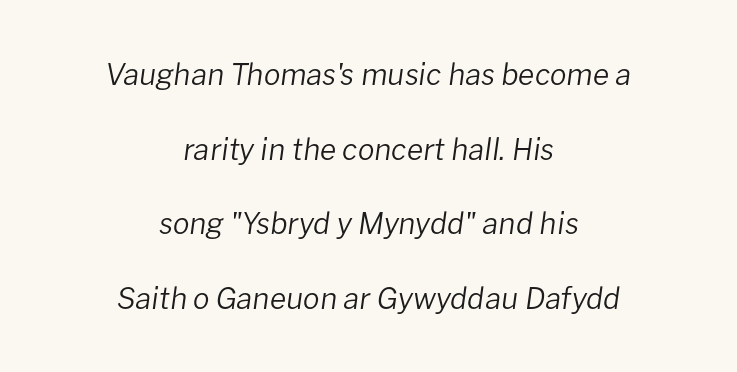
You can tell it's italic because the verticals aren't actually vertical. The rag falls on both sides of this text block equally. The zone under the glyphs is completely vacant. Vertical stems look standard width or narrower in stroke.
